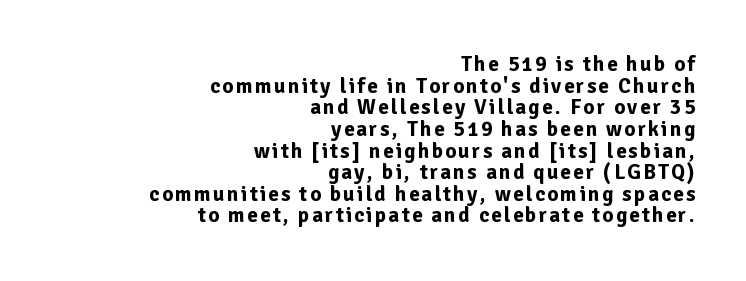
Vertical spacing — tight. Posture: upright roman. Thick stems and heavy bowls — unmistakably bold. Short and long lines alike share a common ending point at right.
